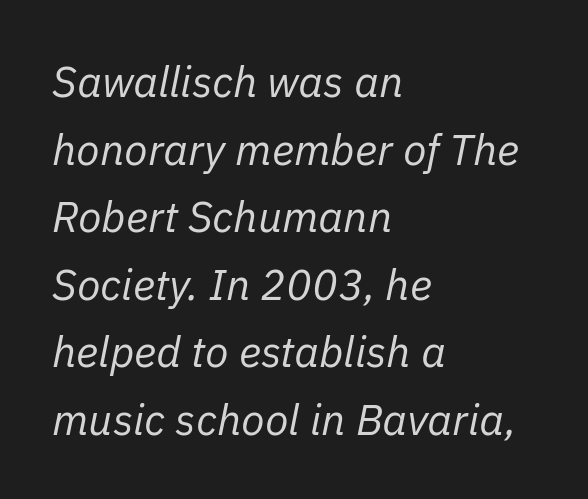
The glyphs look as if they've been sheared to an angle. This is not heavy type; no bold has been used. A typesetter would call this proportional, since set widths differ per character. Descenders are the only things crossing below the line. The paragraph has a hard left edge and a soft right edge. The designer left line spacing at the default.
